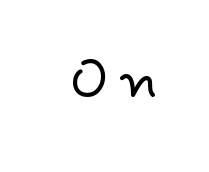
{"serif": "no", "italic": "no", "bold": "no", "weight": "light", "width": "wide", "stroke_contrast": "low", "x_height": "small", "monospaced": "no", "underline": "no", "glyph_px": 69}
